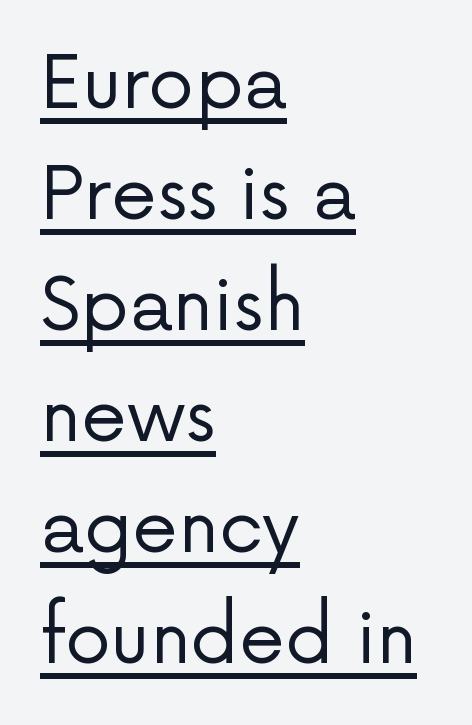
Q: Is the text bold? A: No.
Q: Is the text italic (slanted)? A: No, it is upright.
Q: Is the typeface a serif or a sans-serif typeface? A: Sans-serif.
Q: Is the text underlined? A: Yes.
Q: How is the paragraph aligned? A: Left-aligned.
Q: Is the spacing between letters normal or unusually wide? A: Normal.
Q: Is the spacing between lines tight, normal or loose? A: Normal.
Q: Width (condensed, normal, or wide)? A: Normal.
Q: Stroke contrast? A: Low.
Q: x-height? A: Medium.
Q: Monospaced? A: No.
